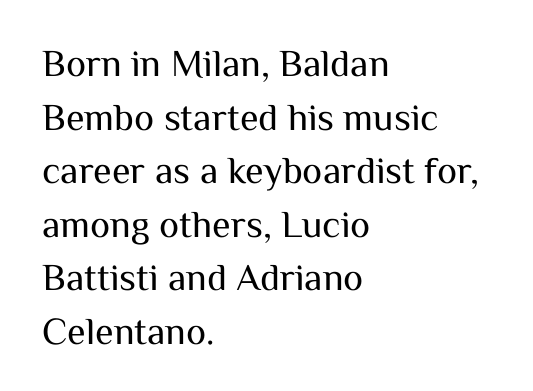
Students, note that the glyphs here touch the page at normal intervals. Every character sits straight up, as roman type does. Anything drawn beneath the words? Only blank space. Looks like regular typesetting: each glyph gets only the width it needs. In terms of leading, this rendering sits right in the middle.
